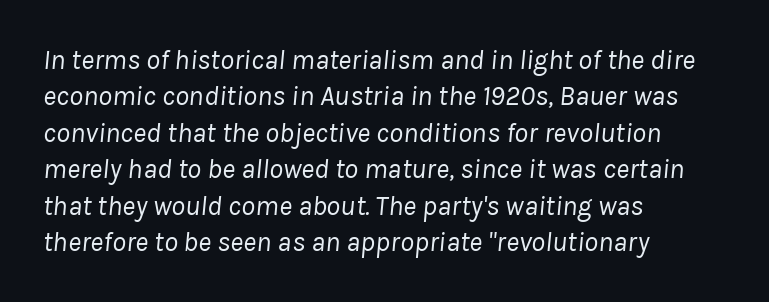
Q: Is the text bold? A: No.
Q: Is the text italic (slanted)? A: Yes, it leans right by about 8 degrees.
Q: Is the text underlined? A: No.
Q: How is the paragraph aligned? A: Left-aligned.
Q: Is the spacing between letters normal or unusually wide? A: Normal.
Q: Is the spacing between lines tight, normal or loose? A: Normal.
Q: Width (condensed, normal, or wide)? A: Normal.
Q: Stroke contrast? A: Low.
Q: x-height? A: Medium.
Q: Monospaced? A: No.
